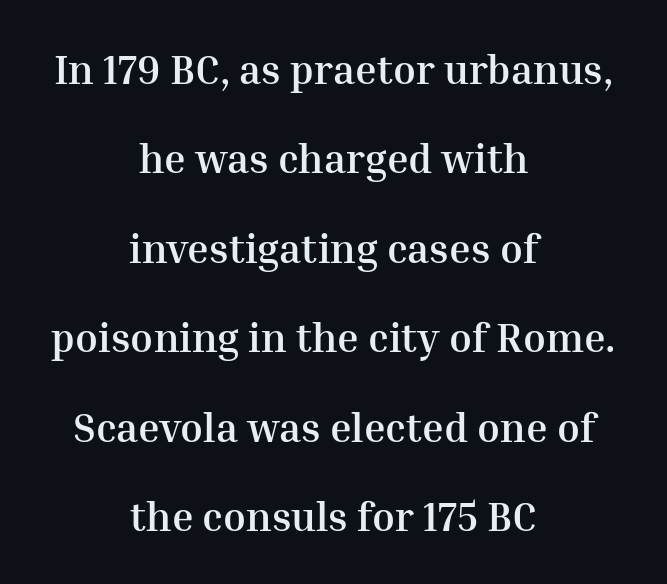
Q: Is the text bold? A: Yes.
Q: Is the text italic (slanted)? A: No, it is upright.
Q: Is the typeface a serif or a sans-serif typeface? A: Serif.
Q: Is the text underlined? A: No.
Q: How is the paragraph aligned? A: Centered.
Q: Is the spacing between letters normal or unusually wide? A: Normal.
Q: Is the spacing between lines tight, normal or loose? A: Loose.
Q: Width (condensed, normal, or wide)? A: Normal.
Q: Stroke contrast? A: Medium.
Q: x-height? A: Medium.
Q: Monospaced? A: No.
